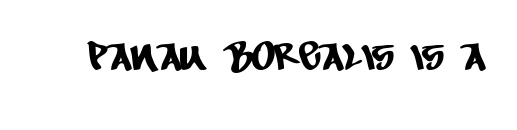
Type without underlining. Proportional: the letters do not fall into vertical columns. Tracking value appears to be zero — textbook default spacing. This is sans-serif lettering, the kind often seen on screens and signage.
